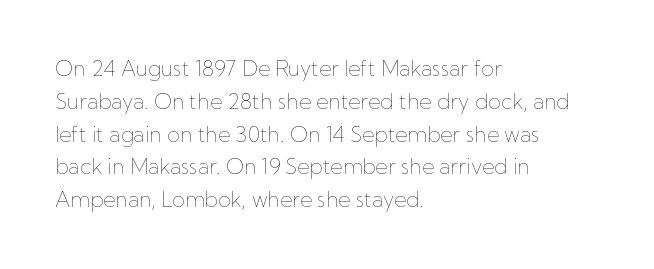
Upright lettering throughout. The rows are spaced the way most documents space them. These lines stack with their left ends in a neat column. The space beneath each line is pristine and unruled. This sample uses plain, unmodified letter spacing. Stem width sits at or under what a default text font uses.
